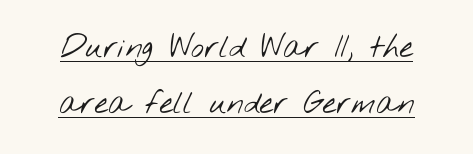
{"serif": "no", "bold": "no", "weight": "light", "width": "wide", "stroke_contrast": "low", "x_height": "small", "monospaced": "no", "underline": "yes", "align": "center", "line_spacing_ratio": 1.81, "letter_spacing": "normal", "letter_spacing_em": 0.0, "glyph_px": 31}
